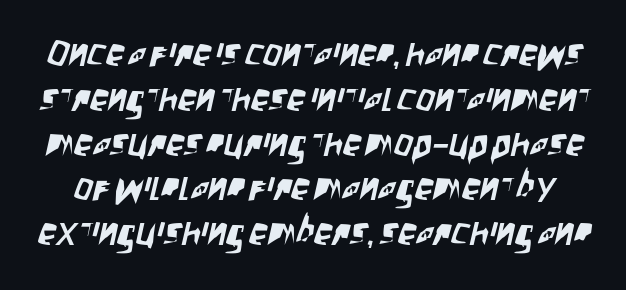
The space directly below the letters is spotless. Are there feet on the stems? There aren't — it's a sans. Is this a fixed-width face? No — the glyphs have proportional, varying widths. Between one letter and the next there's only the usual sliver of space.
